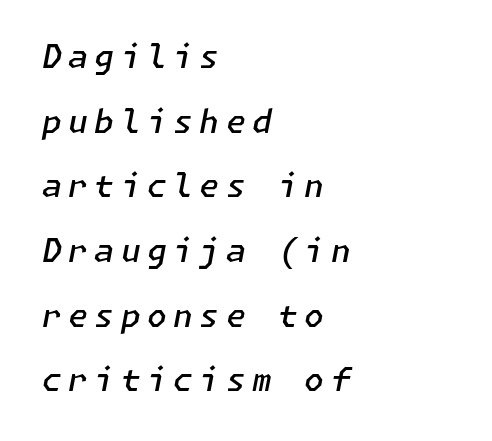
{"italic": "yes", "lean": "right", "slant_degrees": 11, "bold": "semi", "weight": "semibold", "width": "normal", "stroke_contrast": "low", "x_height": "medium", "underline": "no", "align": "left", "line_spacing": "loose", "line_spacing_ratio": 2.02, "letter_spacing": "wide", "letter_spacing_em": 0.2, "glyph_px": 32}
